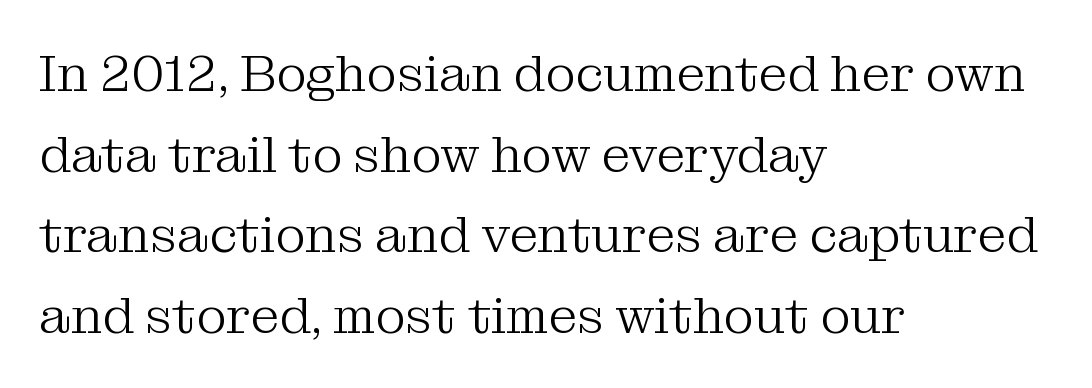
Q: Is the text bold? A: No.
Q: Is the text italic (slanted)? A: No, it is upright.
Q: Is the typeface a serif or a sans-serif typeface? A: Serif.
Q: Is the text underlined? A: No.
Q: How is the paragraph aligned? A: Left-aligned.
Q: Is the spacing between letters normal or unusually wide? A: Normal.
Q: Is the spacing between lines tight, normal or loose? A: Normal.
Q: Width (condensed, normal, or wide)? A: Normal.
Q: Stroke contrast? A: Medium.
Q: x-height? A: Medium.
Q: Monospaced? A: No.
